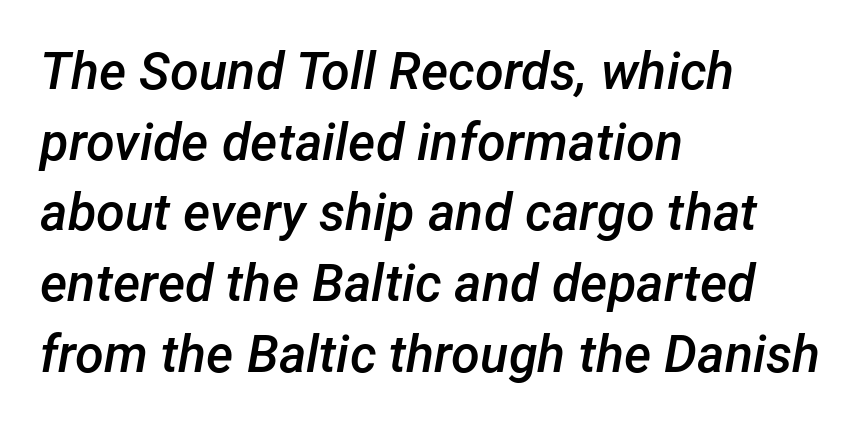
The image shows 52 px semibold type, italic (leaning right); set left-aligned, normal line spacing (1.36x), normal letter spacing, not underlined; low stroke contrast and a medium x-height.
